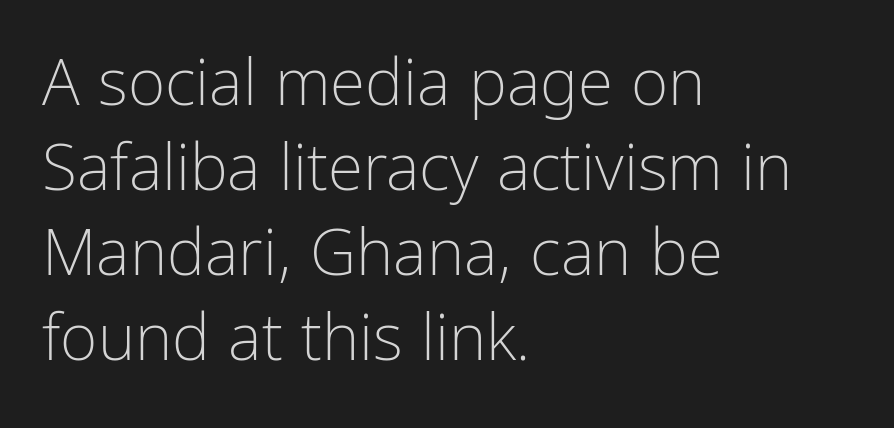
The image shows 64 px light, condensed sans-serif type, upright; set left-aligned, normal line spacing (1.33x), normal letter spacing, not underlined; low stroke contrast and a medium x-height.
